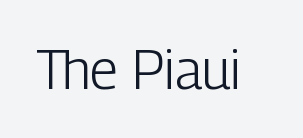
These lines are rendered in a variable-pitch font. Font category for this specimen: sans-serif. The lettering holds an erect, upright posture throughout. The zone under the glyphs is completely vacant. Letter spacing: default. Is this a heavy cut? Hardly; it is regular or lighter.
